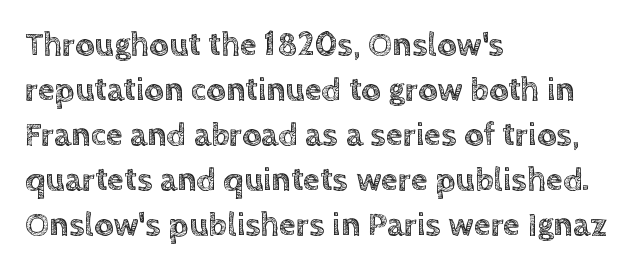
Underline: absent. These lines were composed using upright roman letters. Leading: standard. A typesetter would call this proportional, since set widths differ per character. These lines stack with their left ends in a neat column. Does extra space separate the letters? No, they use regular spacing.
